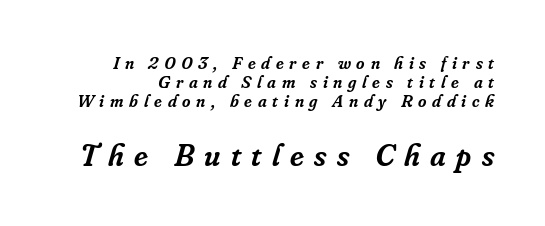
The sample has been set in demibold, a notch under bold. If you measured baseline to baseline, you'd find a short distance. This rendering widens character spacing well past its baseline value. Proportional: the letters do not fall into vertical columns. Font category for this specimen: serif.
